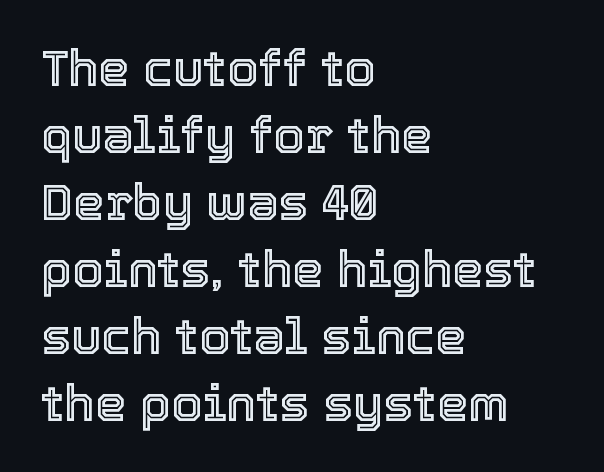
Q: Is the text italic (slanted)? A: No, it is upright.
Q: Is the text underlined? A: No.
Q: How is the paragraph aligned? A: Left-aligned.
Q: Is the spacing between letters normal or unusually wide? A: Normal.
Q: Is the spacing between lines tight, normal or loose? A: Normal.
Q: Width (condensed, normal, or wide)? A: Normal.
Q: x-height? A: Medium.
Q: Monospaced? A: No.
